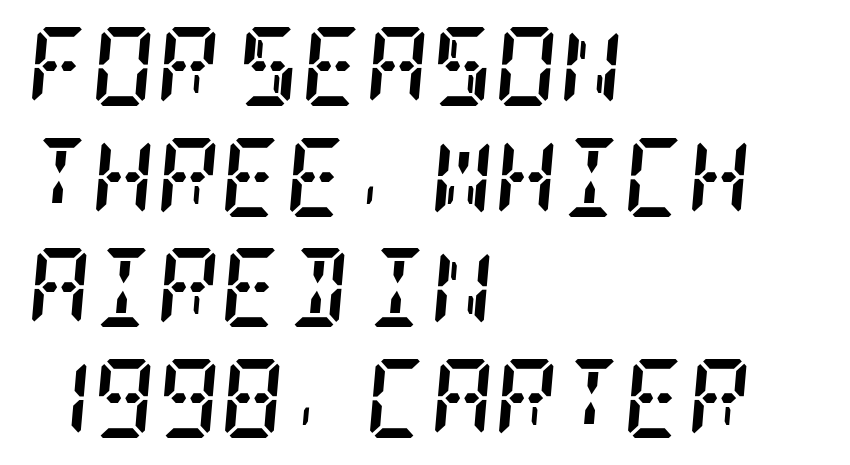
The image shows 79 px semibold, condensed serif type, italic (leaning right); set left-aligned, normal line spacing (1.4x), normal letter spacing, not underlined; low stroke contrast and a large x-height.
